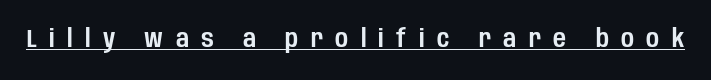
{"italic": "no", "underline": "yes", "letter_spacing": "wide", "letter_spacing_em": 0.49, "glyph_px": 25}
